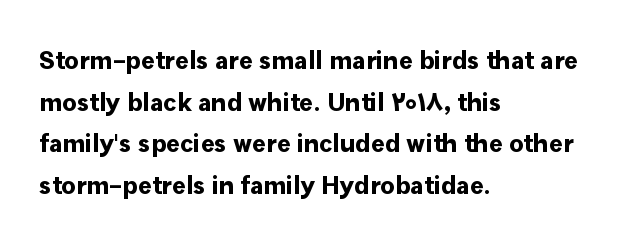
Q: Is the text bold? A: Yes.
Q: Is the text italic (slanted)? A: No, it is upright.
Q: Is the text underlined? A: No.
Q: How is the paragraph aligned? A: Left-aligned.
Q: Is the spacing between letters normal or unusually wide? A: Normal.
Q: Is the spacing between lines tight, normal or loose? A: Normal.
